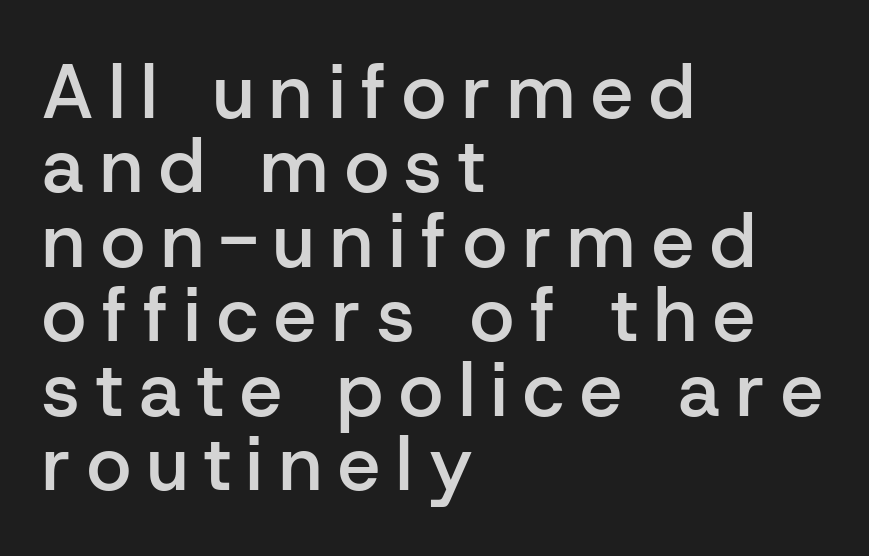
The image shows 76 px semibold sans-serif type, upright; set left-aligned, tight line spacing (0.98x), unusually wide letter spacing (+0.21 em), not underlined; low stroke contrast and a medium x-height.
